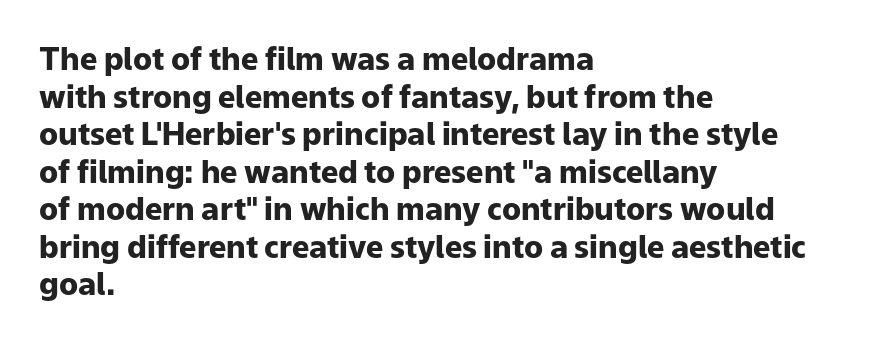
{"serif": "no", "italic": "no", "bold": "yes", "weight": "heavy", "width": "normal", "stroke_contrast": "low", "x_height": "medium", "monospaced": "no", "underline": "no", "align": "left", "line_spacing_ratio": 1.21, "letter_spacing": "normal", "letter_spacing_em": 0.0, "glyph_px": 31}
